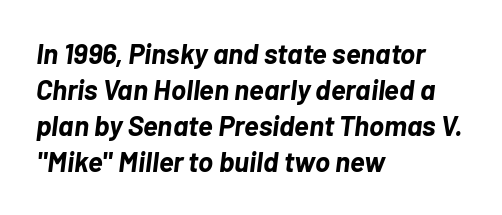
Leftover space on each line is placed entirely after the last word. How would I describe the line gaps? Plain and ordinary. The passage shown has conventional tracking throughout. Beneath every word, the page is bare. Here the designer chose a conventional face with non-uniform glyph widths.
